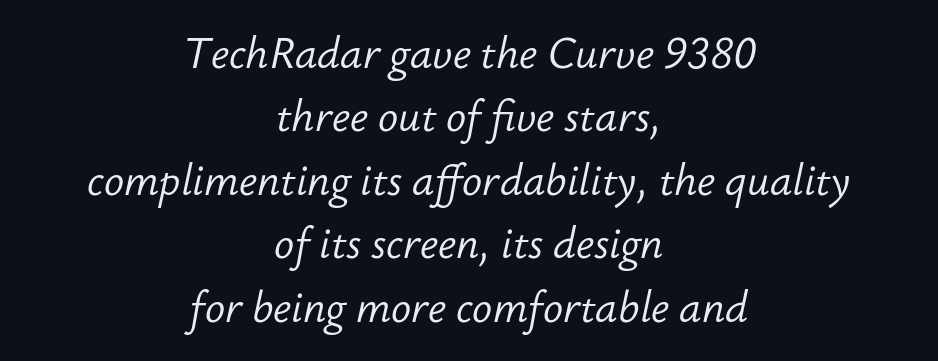
Q: Is the text bold? A: No.
Q: Is the text italic (slanted)? A: Yes, it leans right by about 12 degrees.
Q: Is the text underlined? A: No.
Q: How is the paragraph aligned? A: Centered.
Q: Is the spacing between letters normal or unusually wide? A: Normal.
Q: Is the spacing between lines tight, normal or loose? A: Normal.
Q: Width (condensed, normal, or wide)? A: Normal.
Q: Stroke contrast? A: Low.
Q: x-height? A: Small.
Q: Monospaced? A: No.
